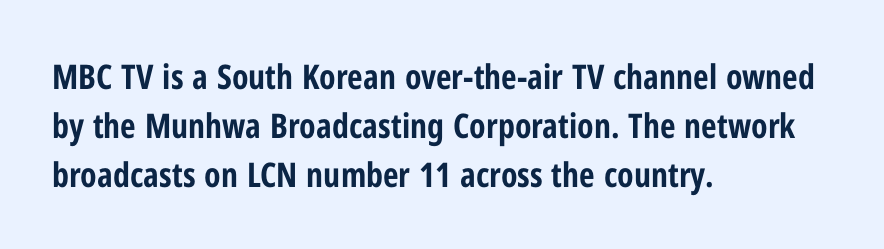
Q: Is the text bold? A: Yes.
Q: Is the text italic (slanted)? A: No, it is upright.
Q: Is the typeface a serif or a sans-serif typeface? A: Sans-serif.
Q: Is the text underlined? A: No.
Q: How is the paragraph aligned? A: Left-aligned.
Q: Is the spacing between letters normal or unusually wide? A: Normal.
Q: Is the spacing between lines tight, normal or loose? A: Normal.
Q: Width (condensed, normal, or wide)? A: Condensed.
Q: Stroke contrast? A: Low.
Q: x-height? A: Medium.
Q: Monospaced? A: No.
